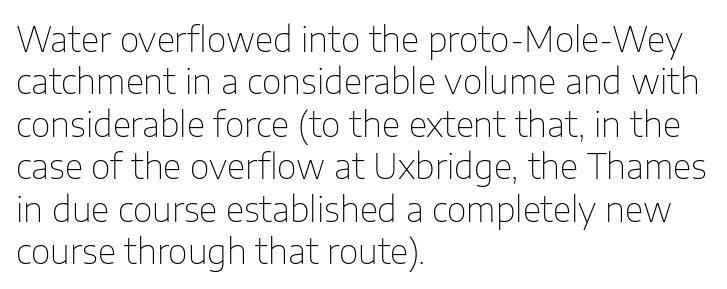
Q: Is the text bold? A: No.
Q: Is the text italic (slanted)? A: No, it is upright.
Q: Is the typeface a serif or a sans-serif typeface? A: Sans-serif.
Q: Is the text underlined? A: No.
Q: How is the paragraph aligned? A: Left-aligned.
Q: Is the spacing between letters normal or unusually wide? A: Normal.
Q: Is the spacing between lines tight, normal or loose? A: Normal.
Q: Width (condensed, normal, or wide)? A: Normal.
Q: Stroke contrast? A: Low.
Q: x-height? A: Medium.
Q: Monospaced? A: No.
